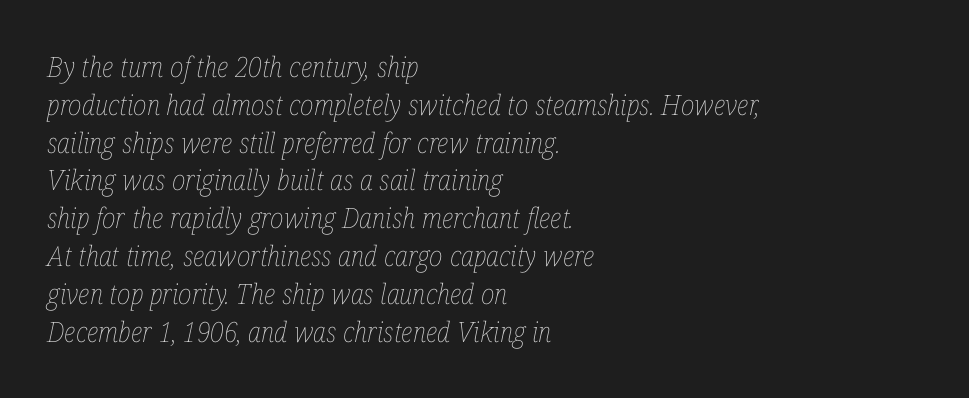
Q: Is the text bold? A: No.
Q: Is the text italic (slanted)? A: Yes, it leans right by about 12 degrees.
Q: Is the text underlined? A: No.
Q: How is the paragraph aligned? A: Left-aligned.
Q: Is the spacing between letters normal or unusually wide? A: Normal.
Q: Is the spacing between lines tight, normal or loose? A: Normal.
Q: Width (condensed, normal, or wide)? A: Condensed.
Q: Stroke contrast? A: Low.
Q: x-height? A: Medium.
Q: Monospaced? A: No.
